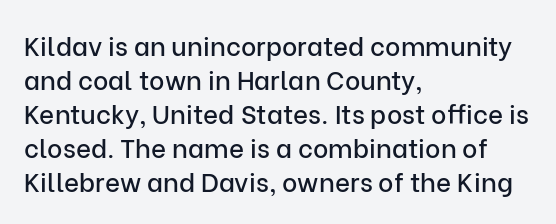
The image shows 26 px text type, upright; set left-aligned, normal line spacing (1.31x), normal letter spacing, not underlined.
